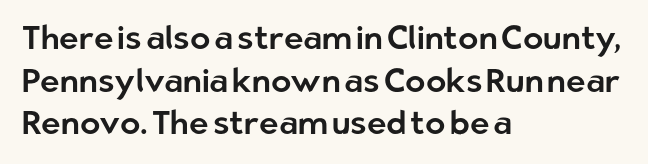
The image shows 33 px sans-serif type, upright; set left-aligned, normal line spacing (1.29x), normal letter spacing, not underlined; low stroke contrast and a medium x-height.
